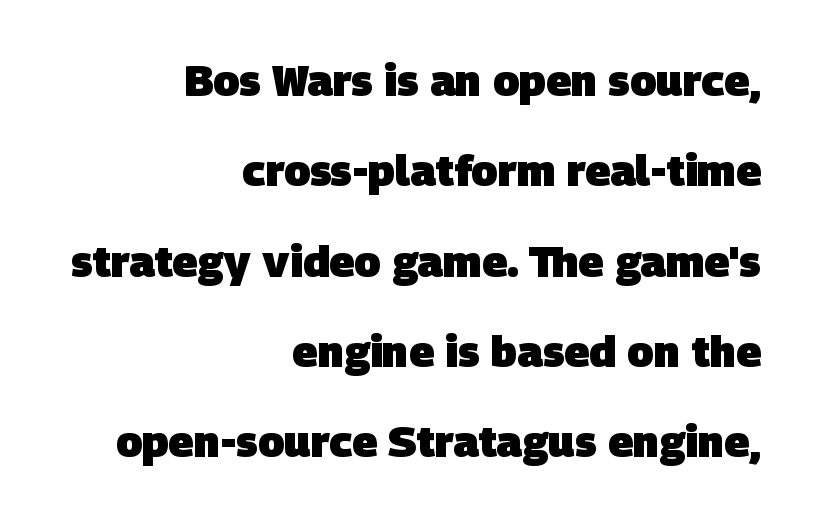
The image shows 43 px heavy sans-serif type; set right-aligned, loose line spacing (2.1x), normal letter spacing, not underlined; low stroke contrast and a large x-height.
